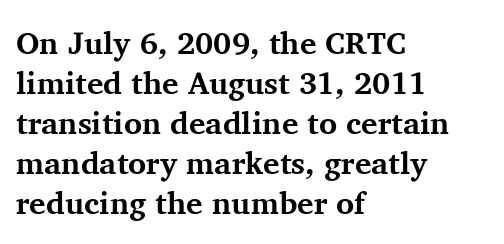
The image shows 31 px bold serif type, upright; set left-aligned, normal line spacing (1.29x), normal letter spacing, not underlined; medium stroke contrast and a medium x-height.
